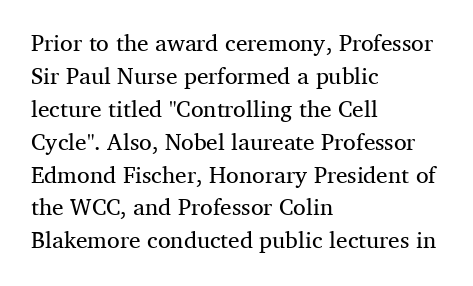
Q: Is the text bold? A: No.
Q: Is the text italic (slanted)? A: No, it is upright.
Q: Is the text underlined? A: No.
Q: How is the paragraph aligned? A: Left-aligned.
Q: Is the spacing between letters normal or unusually wide? A: Normal.
Q: Is the spacing between lines tight, normal or loose? A: Normal.
